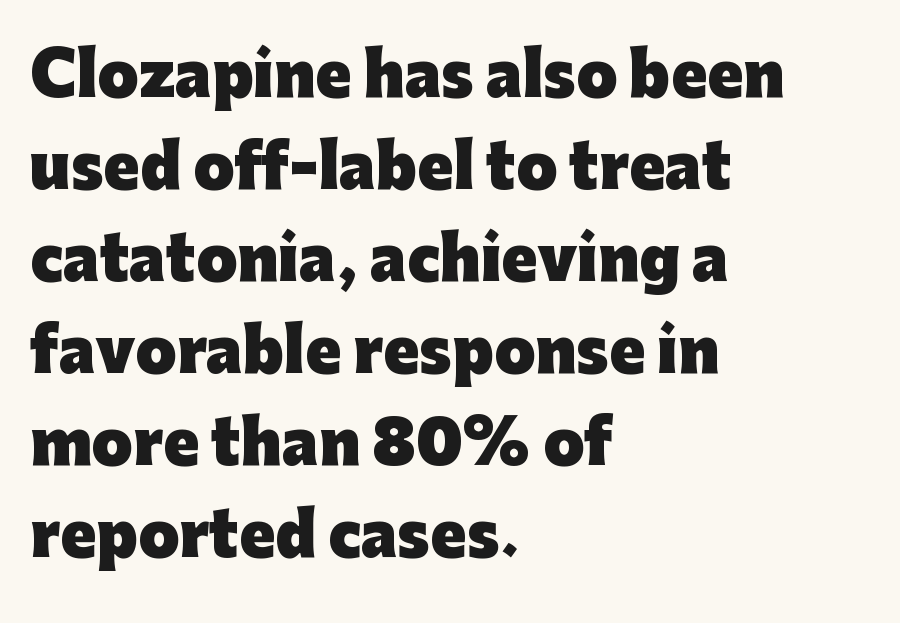
The image shows 59 px heavy sans-serif type, upright; set left-aligned, normal line spacing (1.56x), normal letter spacing, not underlined; low stroke contrast and a medium x-height.
